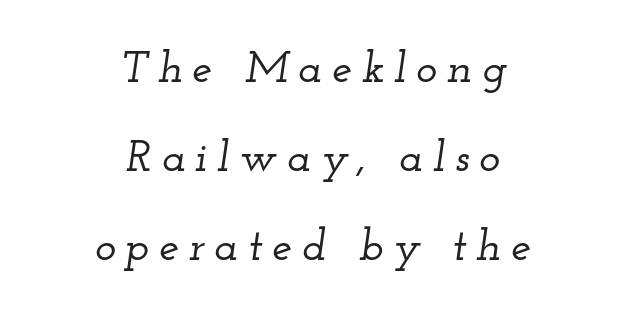
The image shows 45 px wide serif type, italic (leaning right); set centered, loose line spacing (1.98x), unusually wide letter spacing (+0.21 em), not underlined; low stroke contrast and a small x-height.
